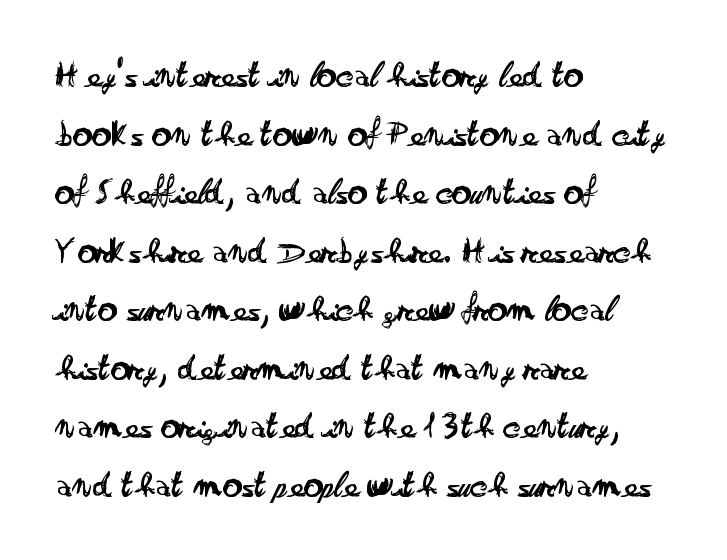
Quick note: not italic, upright. You could not count columns in this text — the font is proportionally spaced. Characters follow at the spacing the type designer built in. Leftover space on each line is placed entirely after the last word.
